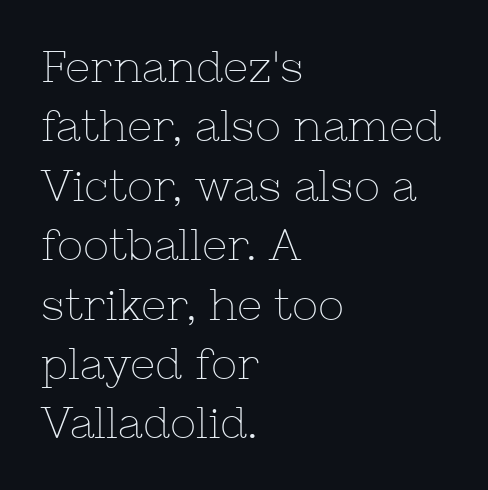
The ragged edge is on the right, which tells us the setting is flush left. You could call the tracking neutral — neither tight nor loose. Underline: absent. Quick note: interline space is typical.
